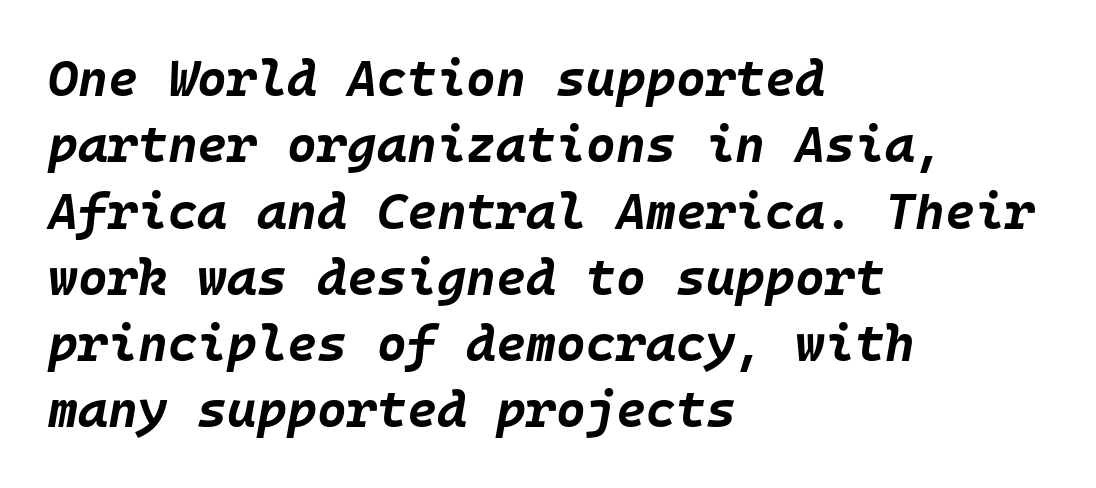
{"italic": "yes", "lean": "right", "slant_degrees": 10, "bold": "yes", "weight": "bold", "width": "normal", "stroke_contrast": "low", "x_height": "large", "underline": "no", "align": "left", "line_spacing": "normal", "line_spacing_ratio": 1.3, "letter_spacing": "normal", "letter_spacing_em": 0.0, "glyph_px": 51}
